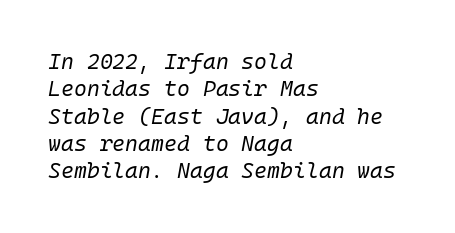
The image shows 22 px text type, italic (leaning right); set left-aligned, line spacing 1.24x, normal letter spacing, not underlined.
